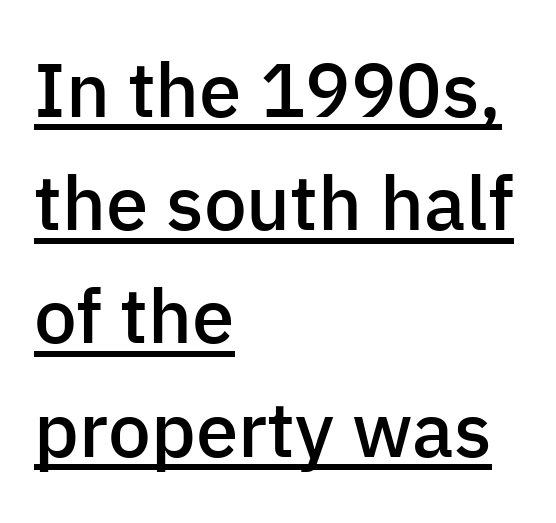
Q: Is the text bold? A: Semi-bold.
Q: Is the text italic (slanted)? A: No, it is upright.
Q: Is the typeface a serif or a sans-serif typeface? A: Sans-serif.
Q: Is the text underlined? A: Yes.
Q: How is the paragraph aligned? A: Left-aligned.
Q: Is the spacing between letters normal or unusually wide? A: Normal.
Q: Is the spacing between lines tight, normal or loose? A: Normal.
Q: Width (condensed, normal, or wide)? A: Normal.
Q: Stroke contrast? A: Low.
Q: x-height? A: Medium.
Q: Monospaced? A: No.
